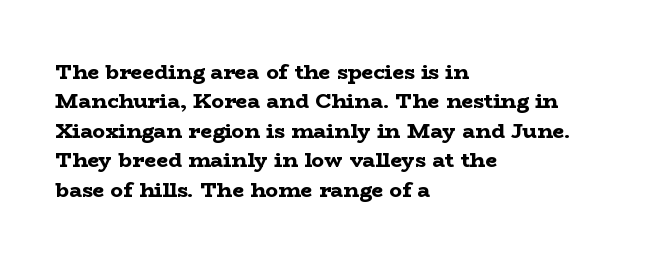
The image shows 21 px bold type, upright; set left-aligned, normal line spacing (1.4x), normal letter spacing, not underlined.
